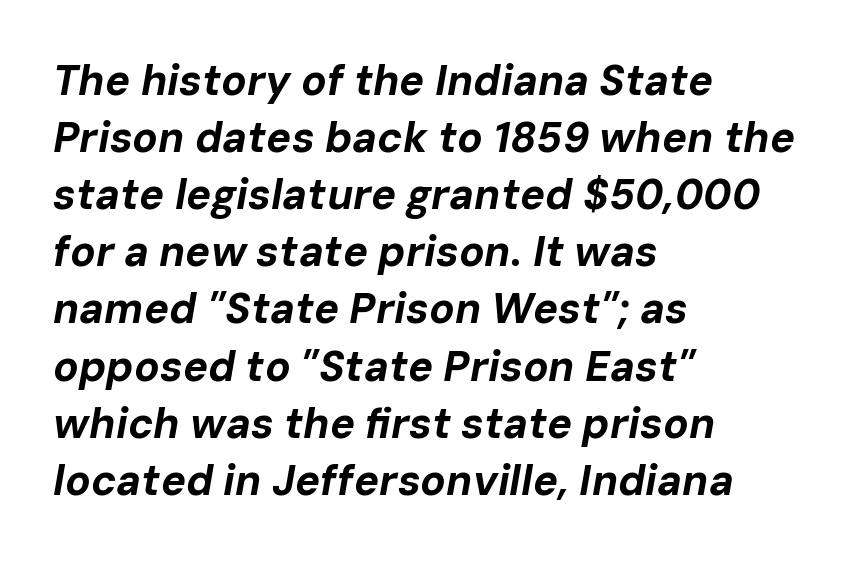
{"italic": "yes", "lean": "right", "slant_degrees": 10, "bold": "yes", "weight": "bold", "width": "normal", "stroke_contrast": "low", "x_height": "medium", "monospaced": "no", "underline": "no", "align": "left", "line_spacing": "normal", "line_spacing_ratio": 1.36, "letter_spacing": "normal", "letter_spacing_em": 0.0, "glyph_px": 42}
